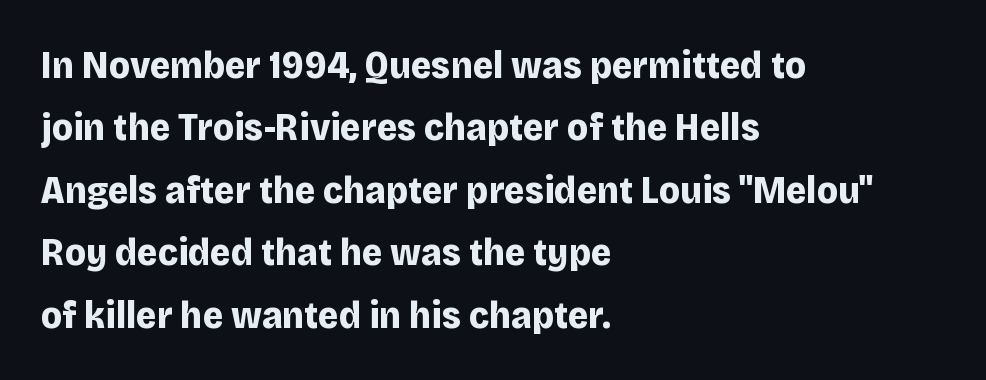
{"serif": "no", "italic": "no", "bold": "yes", "weight": "bold", "width": "normal", "stroke_contrast": "low", "x_height": "large", "monospaced": "no", "underline": "no", "align": "left", "line_spacing": "normal", "line_spacing_ratio": 1.6, "letter_spacing": "normal", "letter_spacing_em": 0.0, "glyph_px": 39}
